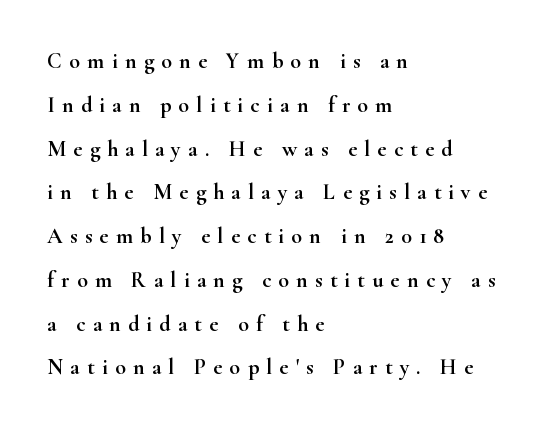
{"italic": "no", "underline": "no", "align": "left", "line_spacing": "loose", "line_spacing_ratio": 1.99, "letter_spacing": "wide", "letter_spacing_em": 0.33, "glyph_px": 22}
